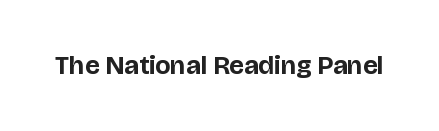
Q: Is the text bold? A: Yes.
Q: Is the text italic (slanted)? A: No, it is upright.
Q: Is the text underlined? A: No.
Q: Is the spacing between letters normal or unusually wide? A: Normal.
